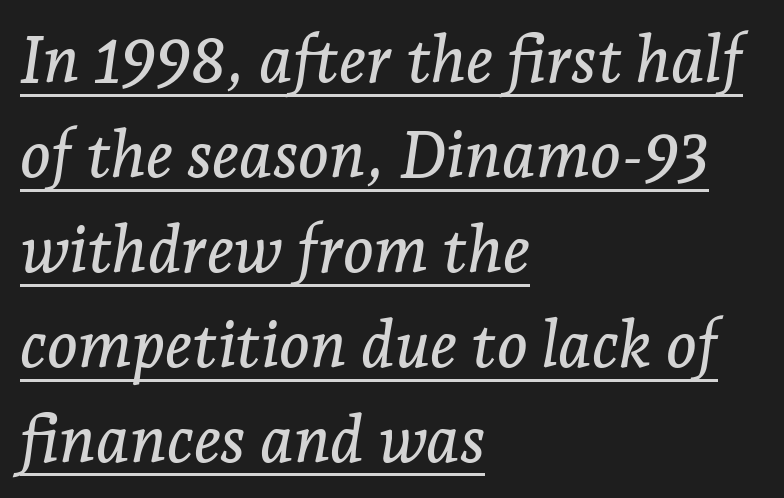
Q: Is the text italic (slanted)? A: Yes, it leans right by about 7 degrees.
Q: Is the typeface a serif or a sans-serif typeface? A: Serif.
Q: Is the text underlined? A: Yes.
Q: How is the paragraph aligned? A: Left-aligned.
Q: Is the spacing between letters normal or unusually wide? A: Normal.
Q: Is the spacing between lines tight, normal or loose? A: Normal.
Q: Width (condensed, normal, or wide)? A: Normal.
Q: Stroke contrast? A: Low.
Q: x-height? A: Medium.
Q: Monospaced? A: No.
